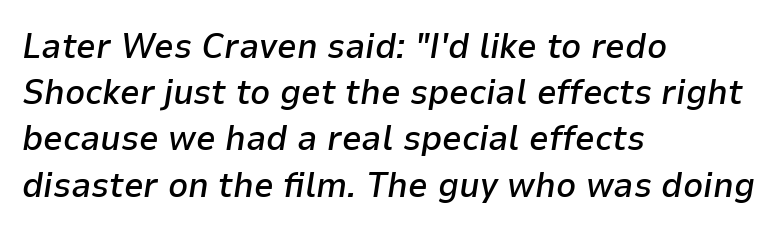
Words float on clear page, feet unadorned. These lines sit exactly where default settings would place them. The letters advance in unequal steps, a hallmark of proportional type. The paragraph has a hard left edge and a soft right edge. Posture: slanted.
